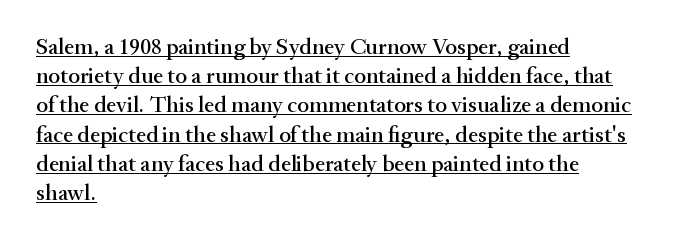
Q: Is the text italic (slanted)? A: No, it is upright.
Q: Is the text underlined? A: Yes.
Q: How is the paragraph aligned? A: Left-aligned.
Q: Is the spacing between letters normal or unusually wide? A: Normal.
Q: Is the spacing between lines tight, normal or loose? A: Normal.
